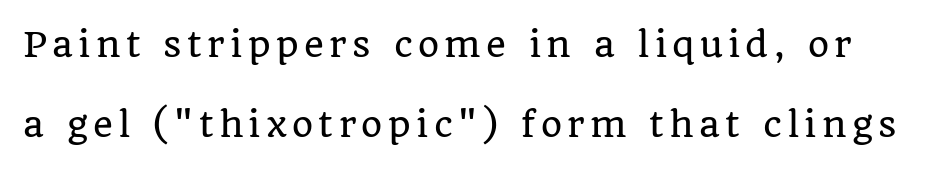
Varying glyph widths throughout — classic text-font behaviour. Does the lettering tilt? It doesn't — this is upright. The text was rendered using a seriffed face with decorative stroke endings. Leading: increased.
